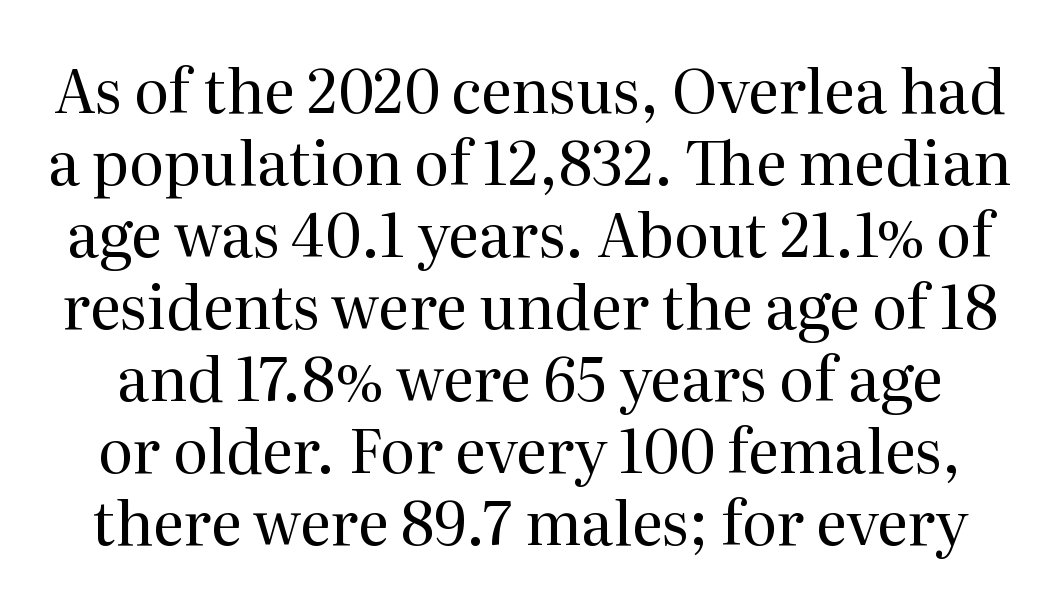
The image shows 60 px regular-weight serif type, upright; set line spacing 1.2x, normal letter spacing, not underlined; medium stroke contrast and a medium x-height.
